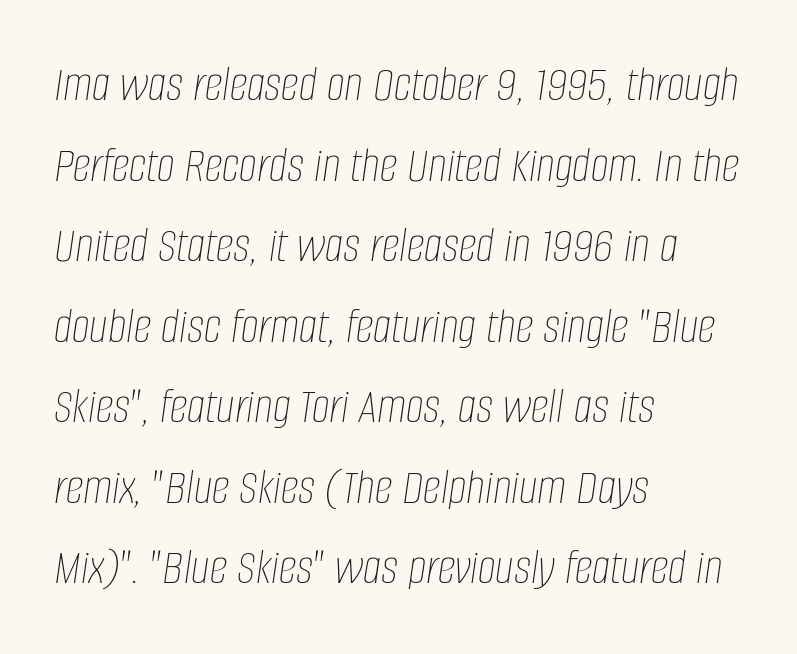
Q: Is the text bold? A: No.
Q: Is the text italic (slanted)? A: Yes, it leans right by about 8 degrees.
Q: Is the text underlined? A: No.
Q: How is the paragraph aligned? A: Left-aligned.
Q: Is the spacing between letters normal or unusually wide? A: Normal.
Q: Is the spacing between lines tight, normal or loose? A: Normal.
Q: Width (condensed, normal, or wide)? A: Condensed.
Q: Stroke contrast? A: Low.
Q: x-height? A: Large.
Q: Monospaced? A: No.
